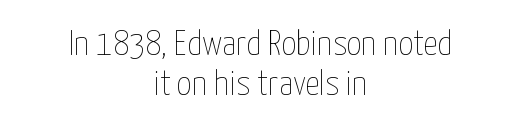
Vertically, the passage feels compressed, each row crowding the next. Weight: in the light-to-regular range. No extra tracking has been applied to these lines. These lines stack symmetrically, like a column narrowing and widening about its center.
